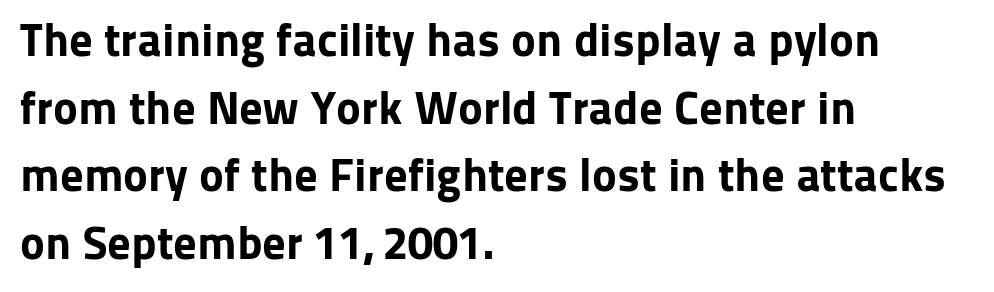
The letters advance in unequal steps, a hallmark of proportional type. Rows of type keep a routine distance in the vertical direction. As a designer I'd log this as weight 700, bold. Compared with a centered layout, this one pins lines to the left instead. The type is set solid horizontally, with unmodified tracking.
